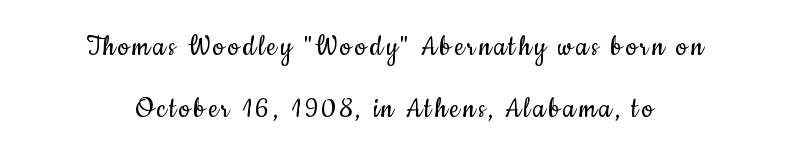
The string is rendered with underlining switched off. Stroke terminals: plain, sans-serif. Think of a printed novel: that variable character pitch is what you see here. In CSS terms this would be text-align: center. The space between consecutive lines is lavish.
